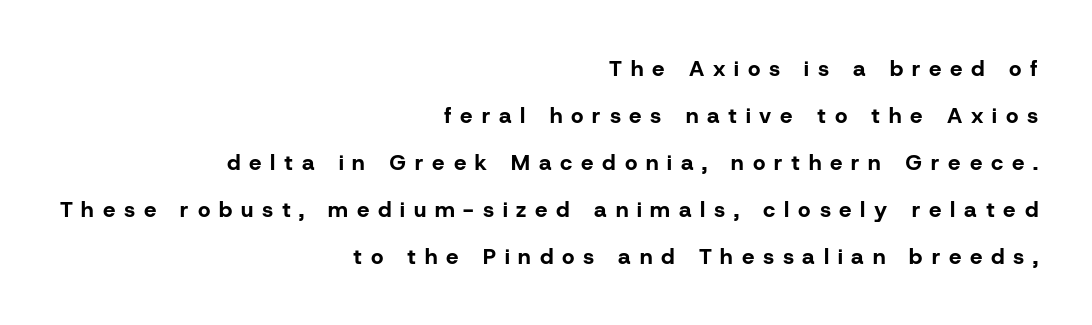
Q: Is the text bold? A: Yes.
Q: Is the text italic (slanted)? A: No, it is upright.
Q: Is the text underlined? A: No.
Q: How is the paragraph aligned? A: Right-aligned.
Q: Is the spacing between letters normal or unusually wide? A: Unusually wide.
Q: Is the spacing between lines tight, normal or loose? A: Loose.
